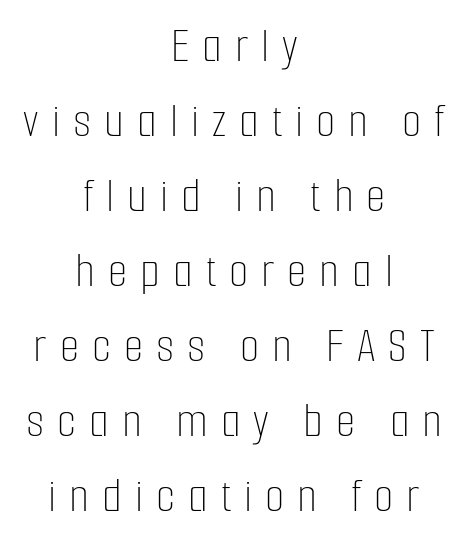
{"italic": "no", "bold": "no", "weight": "thin", "width": "condensed", "stroke_contrast": "low", "x_height": "medium", "monospaced": "no", "underline": "no", "align": "center", "line_spacing": "normal", "line_spacing_ratio": 1.5, "letter_spacing": "wide", "letter_spacing_em": 0.26, "glyph_px": 50}
